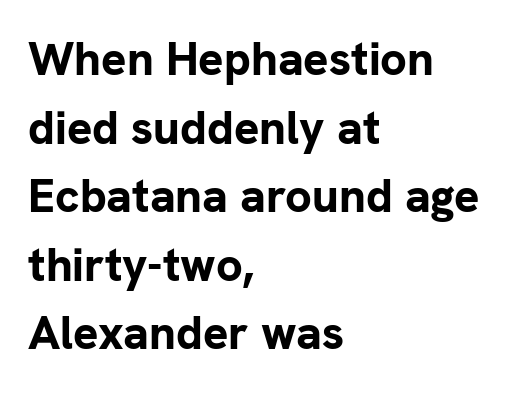
Q: Is the text bold? A: Yes.
Q: Is the text italic (slanted)? A: No, it is upright.
Q: Is the typeface a serif or a sans-serif typeface? A: Sans-serif.
Q: Is the text underlined? A: No.
Q: How is the paragraph aligned? A: Left-aligned.
Q: Is the spacing between letters normal or unusually wide? A: Normal.
Q: Is the spacing between lines tight, normal or loose? A: Normal.
Q: Width (condensed, normal, or wide)? A: Normal.
Q: Stroke contrast? A: Low.
Q: x-height? A: Medium.
Q: Monospaced? A: No.
